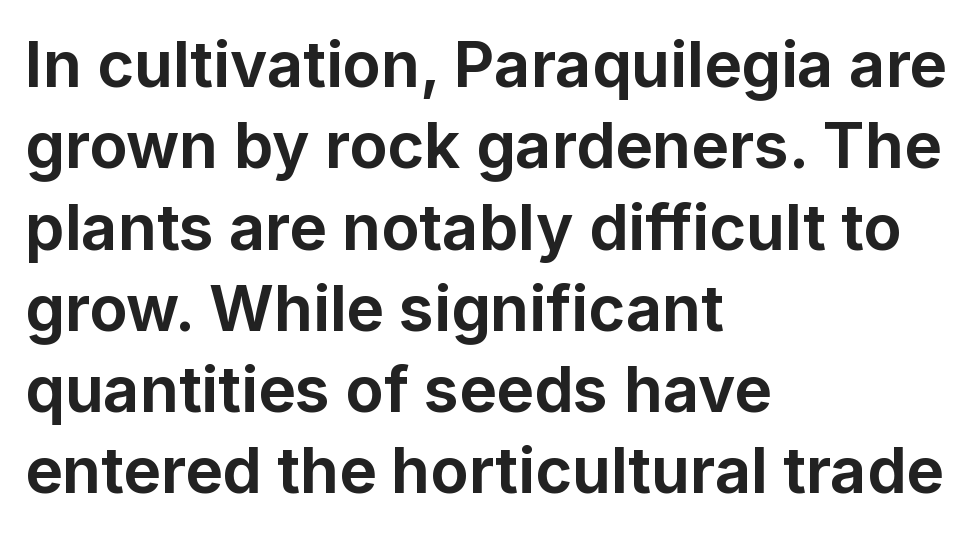
{"serif": "no", "italic": "no", "bold": "yes", "weight": "bold", "width": "normal", "stroke_contrast": "low", "x_height": "medium", "monospaced": "no", "underline": "no", "align": "left", "line_spacing": "normal", "line_spacing_ratio": 1.29, "letter_spacing": "normal", "letter_spacing_em": 0.0, "glyph_px": 63}
